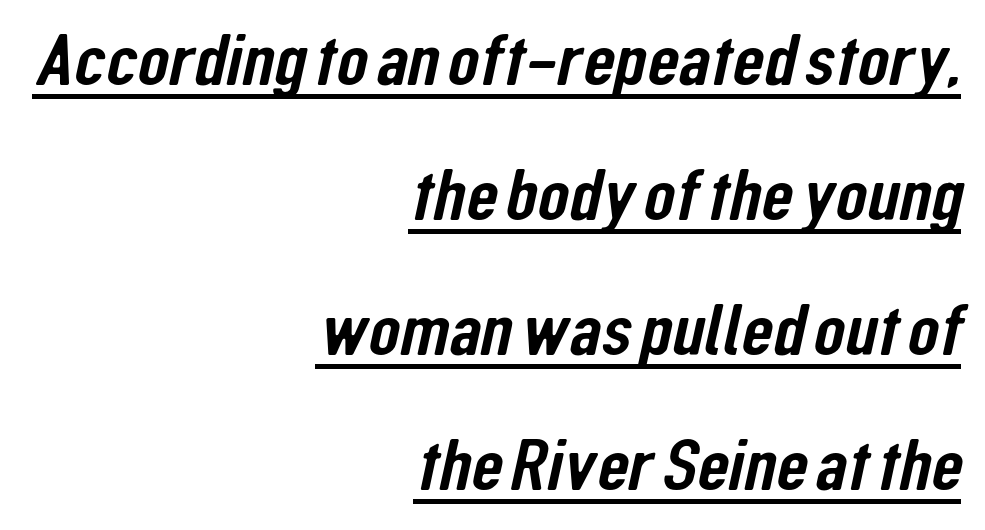
You can see a thin bar hugging the bottom of the glyphs. Do the characters align in a grid? No, the font is proportional. Students, note that the glyphs here touch the page at normal intervals. Casual observation: everything's shoved over to the right. The letters carry no serifs — their stems end cleanly without finishing strokes.
